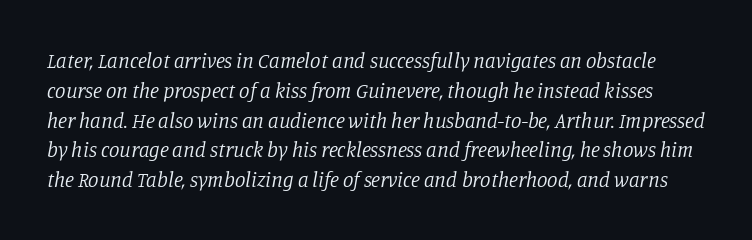
The image shows 21 px text type, italic (leaning right); set normal line spacing (1.42x), normal letter spacing, not underlined.
